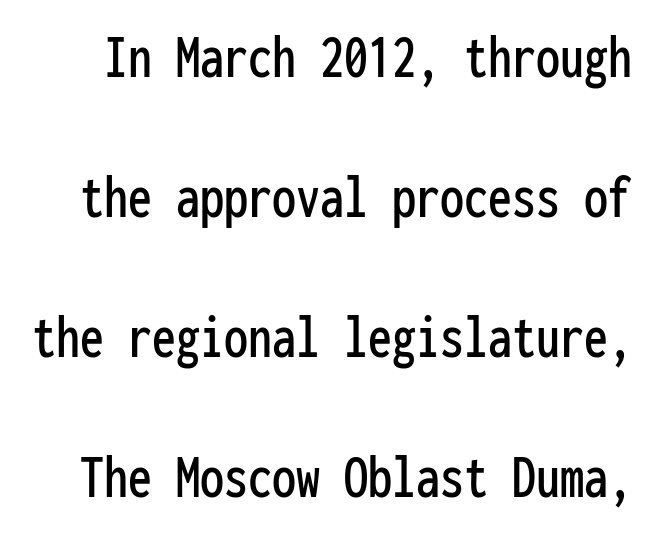
Check under the words: just untouched page. The passage shown is typeset with a sans-serif family. The letters stand straight up with perfectly vertical stems. The passage shown is typed in a monospace face where columns stay perfectly aligned. Glyph-to-glyph distance matches everyday printed text. The lines are spread far apart with generous leading.
